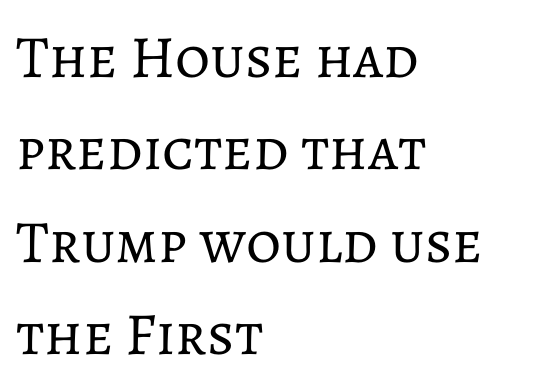
{"italic": "no", "bold": "no", "weight": "regular", "width": "normal", "stroke_contrast": "low", "x_height": "medium", "monospaced": "no", "underline": "no", "align": "left", "line_spacing": "normal", "line_spacing_ratio": 1.54, "letter_spacing": "normal", "letter_spacing_em": 0.0, "glyph_px": 60}
